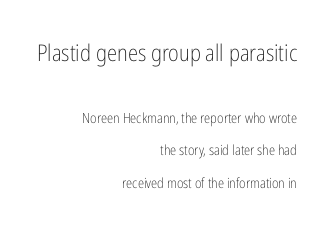
The image shows 23 px text type, upright; set right-aligned, loose line spacing (2.32x), normal letter spacing, not underlined; the first (top) block is 1.64x larger.
